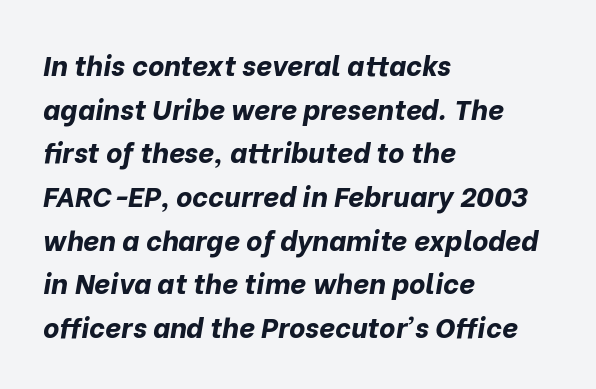
The image shows 28 px bold type, italic (leaning right); set left-aligned, normal line spacing (1.56x), normal letter spacing, not underlined; low stroke contrast and a medium x-height.
